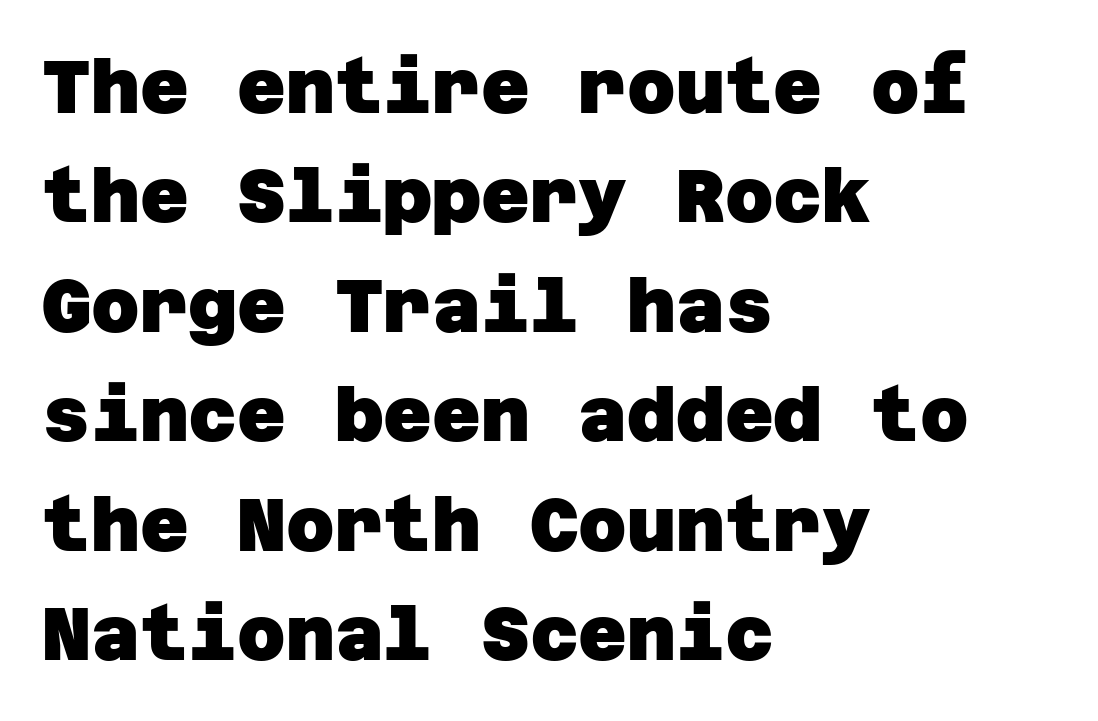
The rendering uses a bold face; every stroke is thick and dark. Summary of vertical rhythm: regular, with standard interline spacing. The letters sit at their default tracking, neither squeezed nor spread. Is the block centered? No — it sits flush against the left margin.
